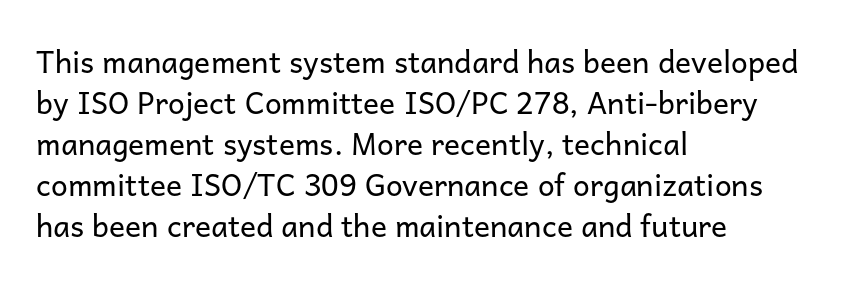
The image shows 30 px regular-weight sans-serif type, upright; set left-aligned, normal line spacing (1.37x), normal letter spacing, not underlined; low stroke contrast and a medium x-height.
